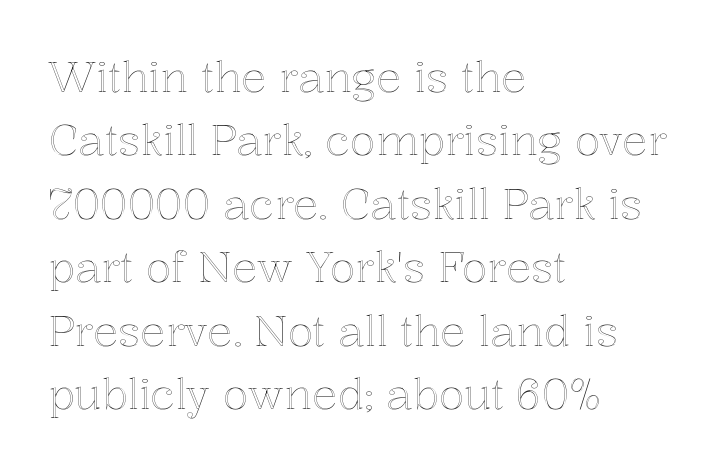
Q: Is the text italic (slanted)? A: No, it is upright.
Q: Is the text underlined? A: No.
Q: How is the paragraph aligned? A: Left-aligned.
Q: Is the spacing between letters normal or unusually wide? A: Normal.
Q: Is the spacing between lines tight, normal or loose? A: Normal.
Q: Width (condensed, normal, or wide)? A: Normal.
Q: x-height? A: Medium.
Q: Monospaced? A: No.
